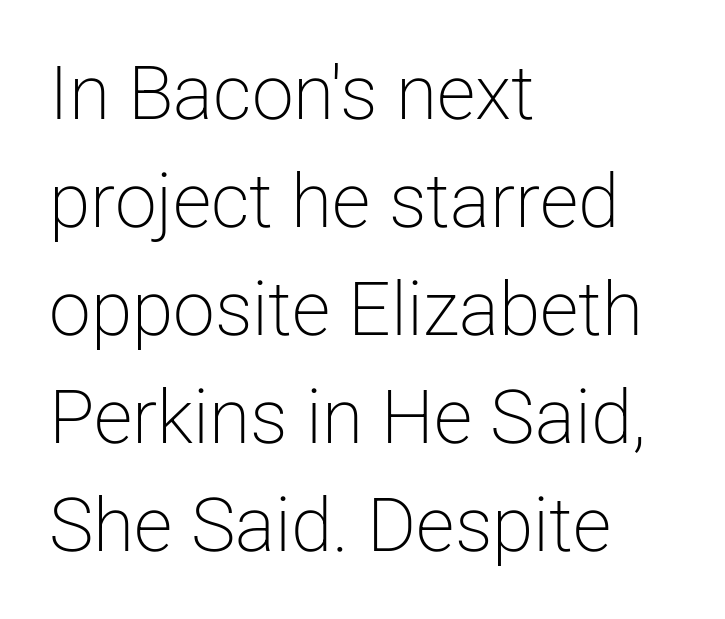
The image shows 75 px light sans-serif type, upright; set left-aligned, normal line spacing (1.44x), normal letter spacing, not underlined; low stroke contrast and a medium x-height.
